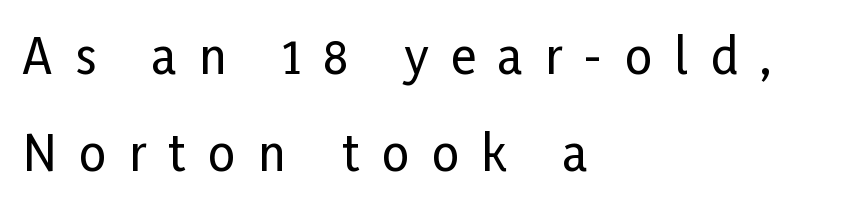
The specimen omits any rule beneath the text block's lines. Typeset ragged right — the left edge is the straight one. Varying glyph widths throughout — classic text-font behaviour. The face used here is rendered with a markedly widened letterfit. The letters stand upright; this is a roman face. This block would shrink considerably if given ordinary leading; it's expanded now.
